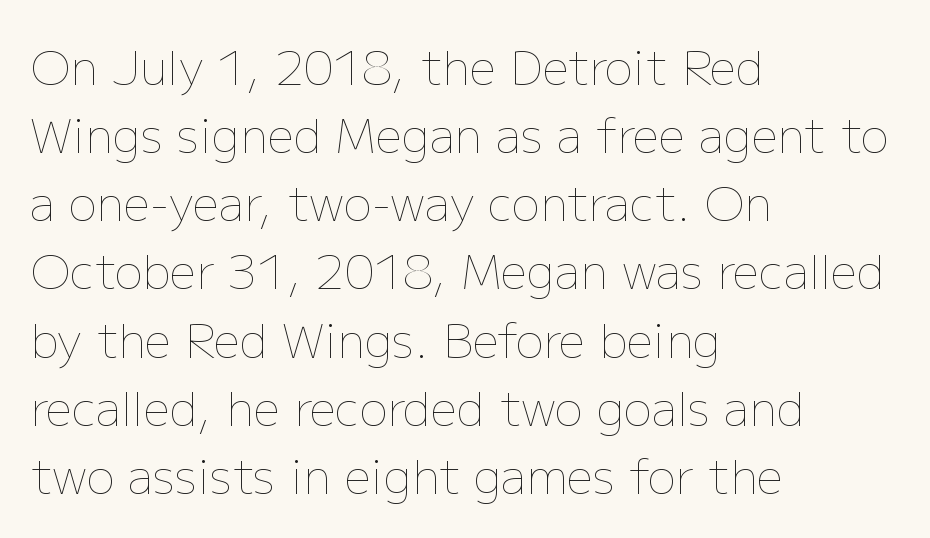
{"italic": "no", "bold": "no", "weight": "thin", "width": "normal", "stroke_contrast": "low", "x_height": "medium", "monospaced": "no", "underline": "no", "align": "left", "line_spacing": "normal", "line_spacing_ratio": 1.45, "letter_spacing": "normal", "letter_spacing_em": 0.0, "glyph_px": 47}
